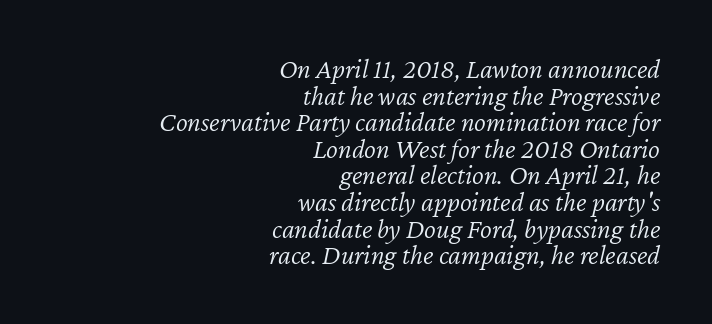
{"italic": "yes", "lean": "right", "slant_degrees": 12, "bold": "no", "weight": "light", "width": "normal", "stroke_contrast": "low", "x_height": "medium", "monospaced": "no", "underline": "no", "align": "right", "line_spacing": "tight", "line_spacing_ratio": 0.95, "letter_spacing": "normal", "letter_spacing_em": 0.0, "glyph_px": 28}
